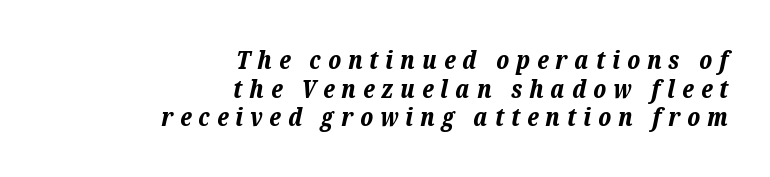
The image shows 25 px bold type, italic (leaning right); set right-aligned, tight line spacing (1.15x), unusually wide letter spacing (+0.28 em), not underlined.
